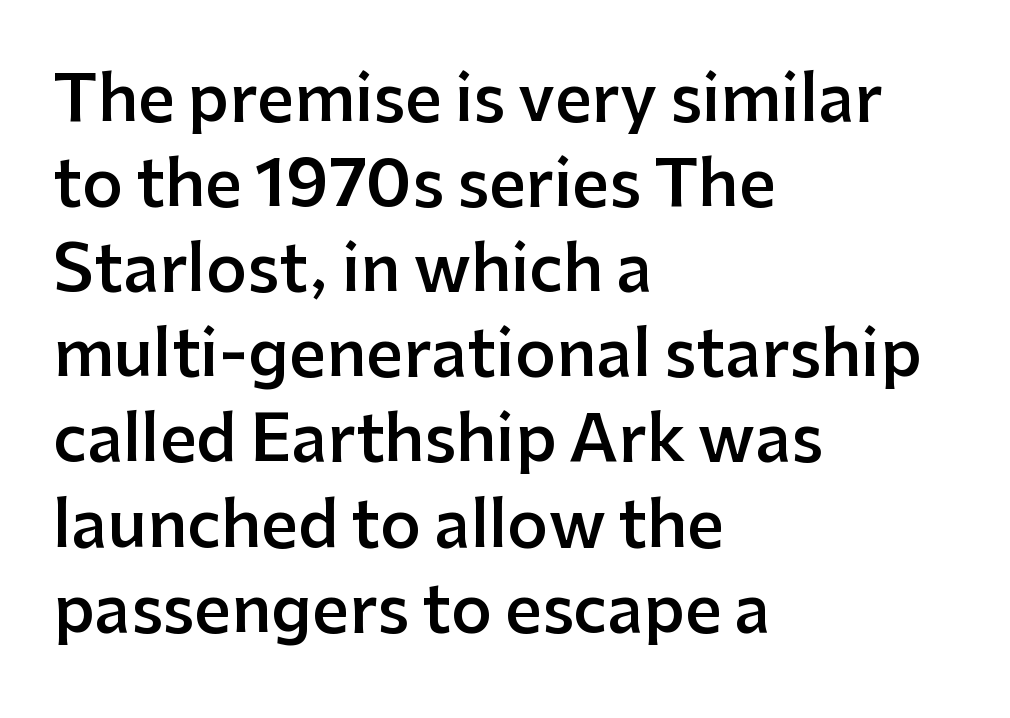
Inter-character spacing is left at the font's built-in metrics. The passage is arranged the way most books set body copy — flush left. The typography opts for an upright posture over an oblique one. The passage shown is not underscored anywhere. Note the varied advance widths — an 'i' is clearly narrower than an 'm'.
